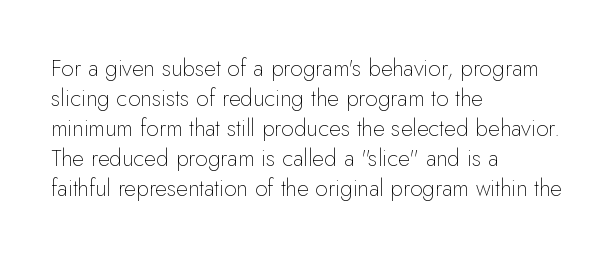
Q: Is the text bold? A: No.
Q: Is the text italic (slanted)? A: No, it is upright.
Q: Is the text underlined? A: No.
Q: How is the paragraph aligned? A: Left-aligned.
Q: Is the spacing between letters normal or unusually wide? A: Normal.
Q: Is the spacing between lines tight, normal or loose? A: Normal.
